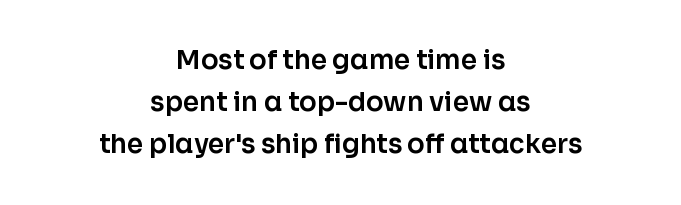
{"italic": "no", "underline": "no", "align": "center", "line_spacing": "normal", "line_spacing_ratio": 1.62, "letter_spacing": "normal", "letter_spacing_em": 0.0, "glyph_px": 26}
